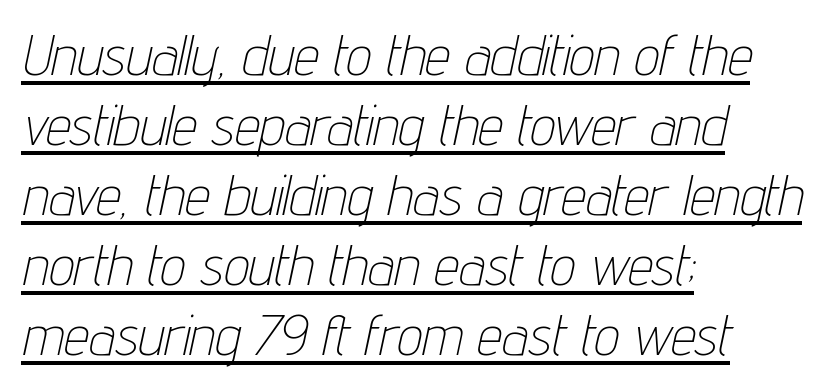
Q: Is the text bold? A: No.
Q: Is the text italic (slanted)? A: Yes, it leans right by about 12 degrees.
Q: Is the text underlined? A: Yes.
Q: How is the paragraph aligned? A: Left-aligned.
Q: Is the spacing between letters normal or unusually wide? A: Normal.
Q: Is the spacing between lines tight, normal or loose? A: Normal.
Q: Width (condensed, normal, or wide)? A: Condensed.
Q: Stroke contrast? A: Low.
Q: x-height? A: Medium.
Q: Monospaced? A: No.
